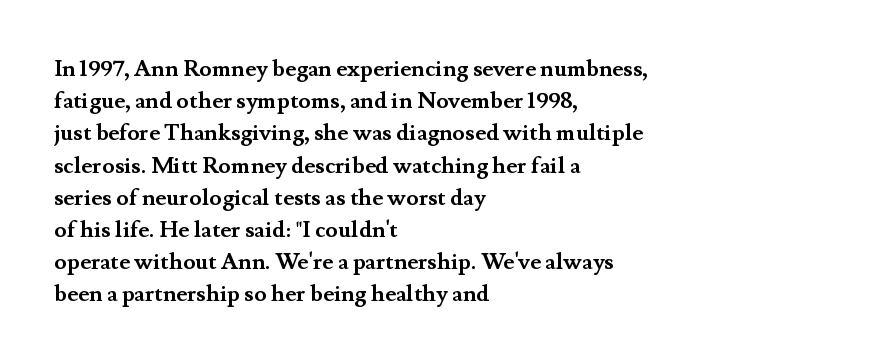
{"italic": "no", "bold": "yes", "underline": "no", "align": "left", "line_spacing": "normal", "line_spacing_ratio": 1.4, "letter_spacing": "normal", "letter_spacing_em": 0.0, "glyph_px": 23}
